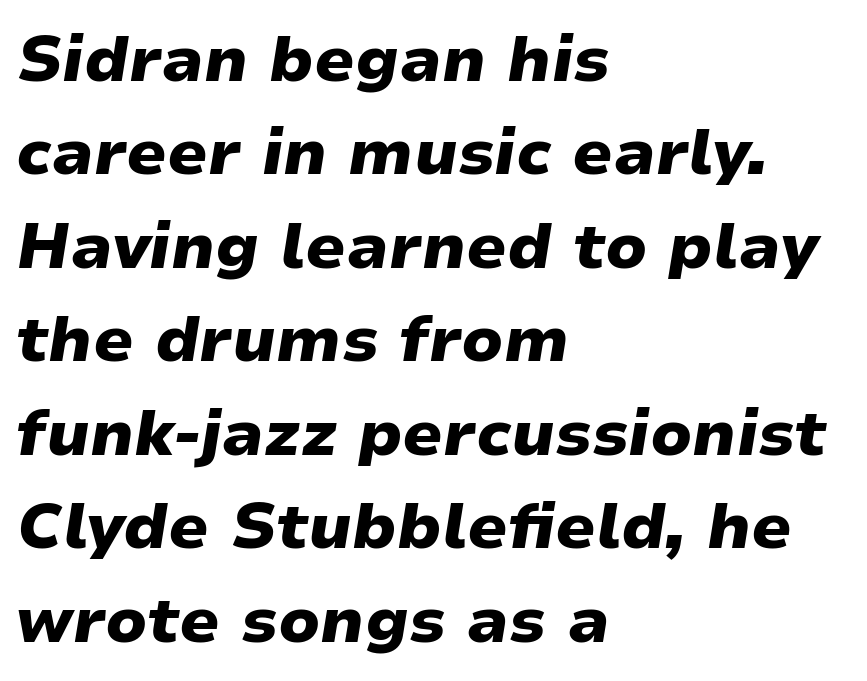
{"italic": "yes", "lean": "right", "slant_degrees": 9, "bold": "yes", "weight": "heavy", "width": "wide", "stroke_contrast": "low", "x_height": "medium", "monospaced": "no", "underline": "no", "align": "left", "line_spacing": "normal", "line_spacing_ratio": 1.46, "letter_spacing": "normal", "letter_spacing_em": 0.0, "glyph_px": 64}
